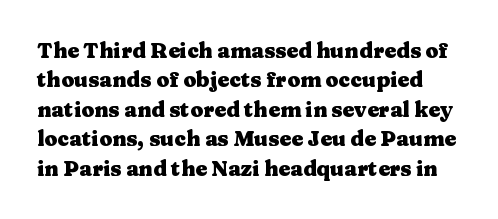
Q: Is the text bold? A: Yes.
Q: Is the text italic (slanted)? A: No, it is upright.
Q: Is the text underlined? A: No.
Q: Is the spacing between letters normal or unusually wide? A: Normal.
Q: Is the spacing between lines tight, normal or loose? A: Normal.
